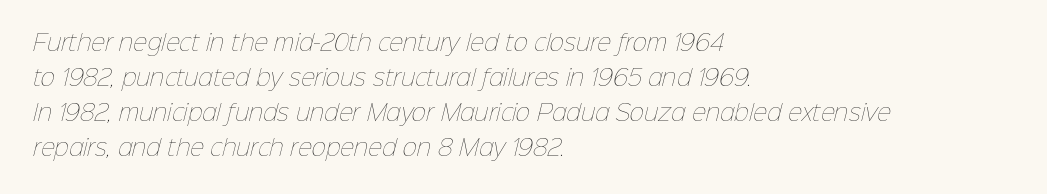
Q: Is the text bold? A: No.
Q: Is the text underlined? A: No.
Q: How is the paragraph aligned? A: Left-aligned.
Q: Is the spacing between letters normal or unusually wide? A: Normal.
Q: Is the spacing between lines tight, normal or loose? A: Normal.
